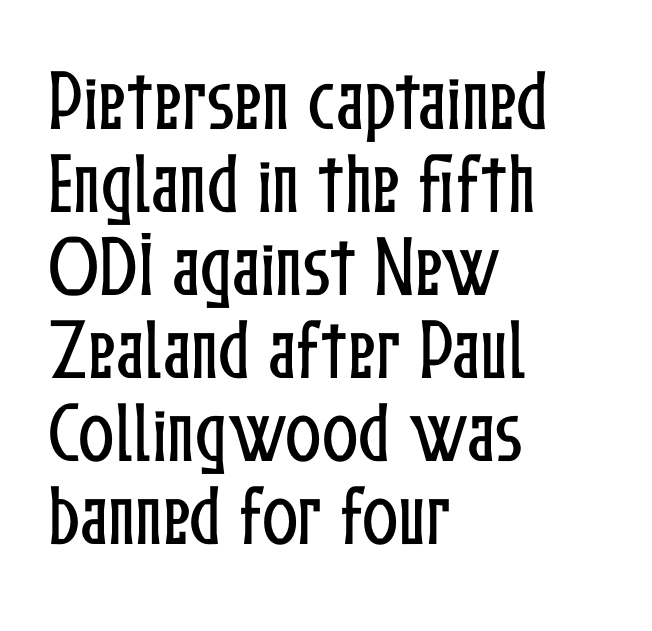
Q: Is the text italic (slanted)? A: No, it is upright.
Q: Is the text underlined? A: No.
Q: How is the paragraph aligned? A: Left-aligned.
Q: Is the spacing between letters normal or unusually wide? A: Normal.
Q: Width (condensed, normal, or wide)? A: Condensed.
Q: Stroke contrast? A: Low.
Q: x-height? A: Medium.
Q: Monospaced? A: No.
